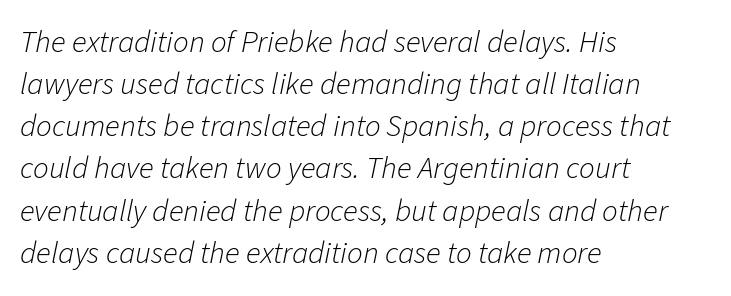
The image shows 31 px light type, italic (leaning right); set left-aligned, normal line spacing (1.36x), normal letter spacing, not underlined; low stroke contrast and a medium x-height.
